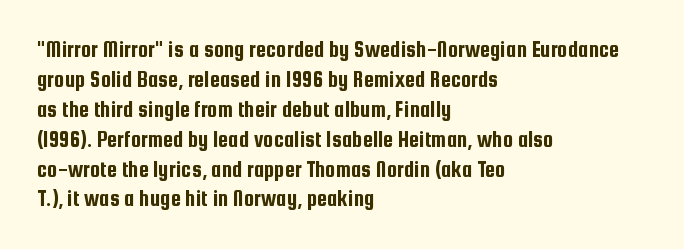
{"italic": "no", "underline": "no", "align": "left", "line_spacing": "normal", "line_spacing_ratio": 1.3, "letter_spacing": "normal", "letter_spacing_em": 0.0, "glyph_px": 23}
